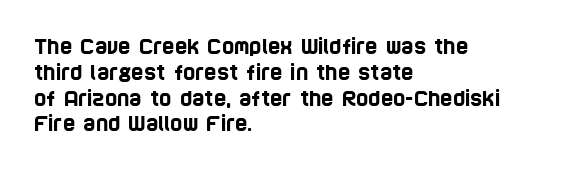
The image shows 21 px text type; set left-aligned, line spacing 1.23x, normal letter spacing, not underlined.
